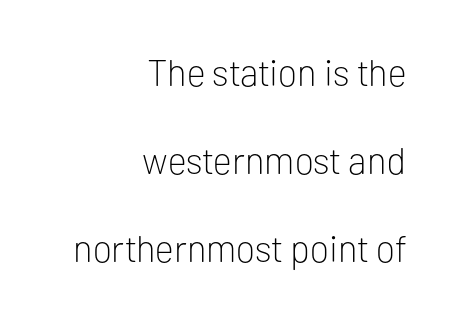
Caption: multi-line text, flush right, ragged left. Check the space under the baseline: it is left empty. Bold? No — there's no thickening of the strokes. Do the characters align in a grid? No, the font is proportional. The rendering keeps characters at their native spacing. Vertical spacing — loose.
